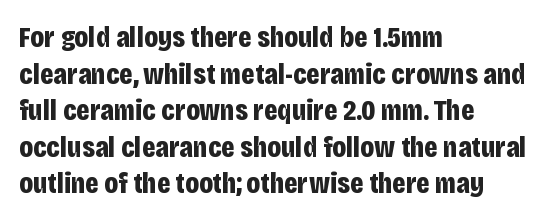
{"serif": "no", "italic": "no", "bold": "yes", "weight": "bold", "width": "condensed", "stroke_contrast": "low", "x_height": "large", "monospaced": "no", "underline": "no", "align": "left", "line_spacing_ratio": 1.22, "letter_spacing": "normal", "letter_spacing_em": 0.0, "glyph_px": 30}
